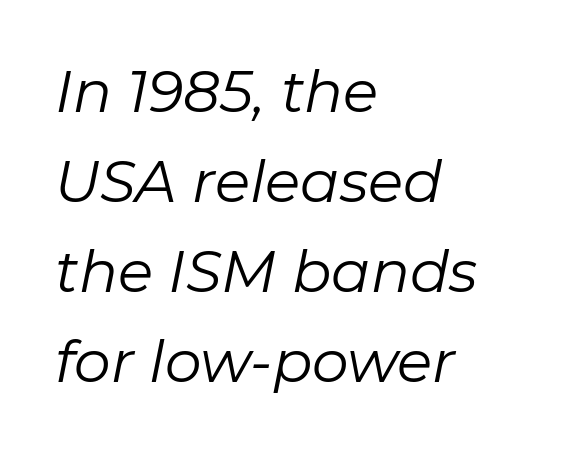
A normal amount of white space separates one row of letters from the next. Looks like regular typesetting: each glyph gets only the width it needs. Underlining? Definitely not there. Weight: not bold — regular or lighter.
